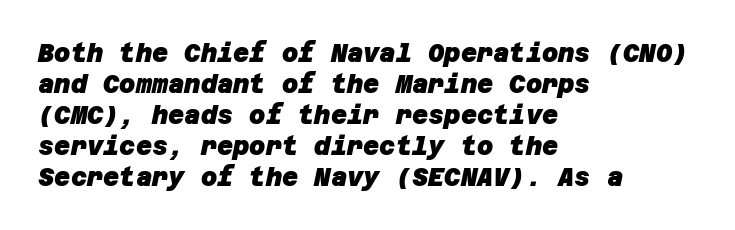
Q: Is the text bold? A: Yes.
Q: Is the text underlined? A: No.
Q: How is the paragraph aligned? A: Left-aligned.
Q: Is the spacing between letters normal or unusually wide? A: Normal.
